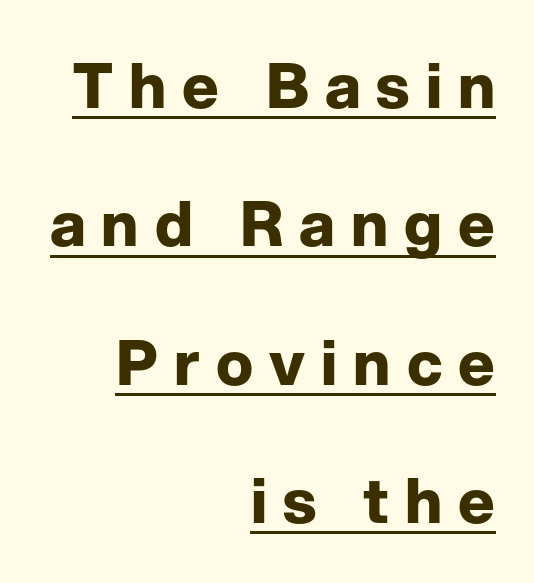
The image shows 62 px bold sans-serif type, upright; set right-aligned, loose line spacing (2.23x), unusually wide letter spacing (+0.26 em), underlined; low stroke contrast and a medium x-height.
